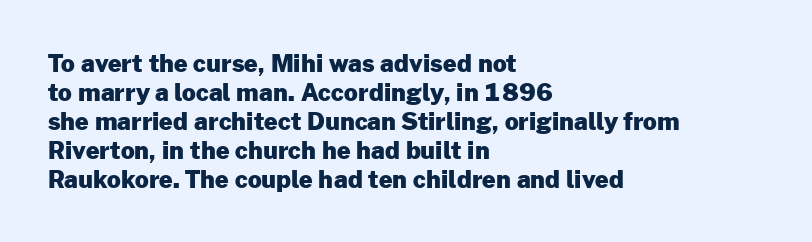
{"italic": "no", "bold": "yes", "underline": "no", "align": "left", "line_spacing_ratio": 1.21, "letter_spacing": "normal", "letter_spacing_em": 0.0, "glyph_px": 24}
